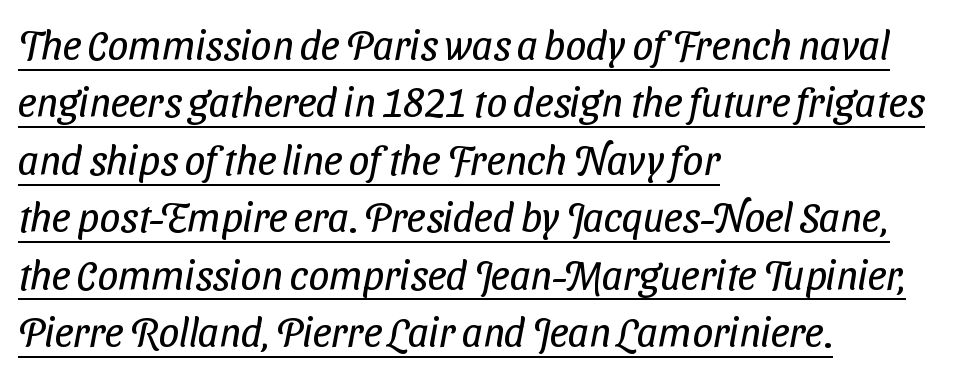
{"serif": "no", "bold": "no", "weight": "regular", "width": "condensed", "stroke_contrast": "low", "x_height": "medium", "monospaced": "no", "underline": "yes", "align": "left", "line_spacing": "normal", "line_spacing_ratio": 1.4, "letter_spacing": "normal", "letter_spacing_em": 0.0, "glyph_px": 41}
